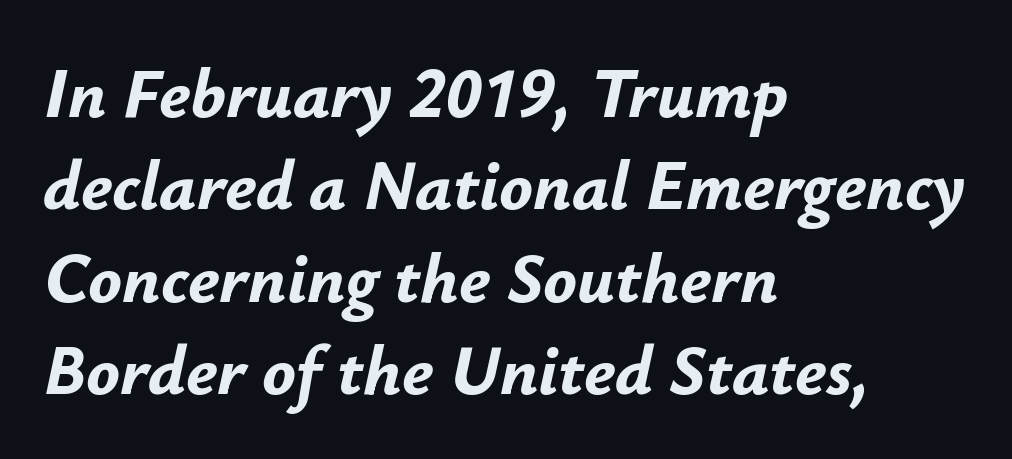
Observe the lean: these are italic letterforms. The baseline area is clear. These lines are set flush left with a ragged right edge. Standard letterfit; no display-style spreading of the glyphs. Pretty heavy lettering here — definitely bold. Whoever set this chose a conventional vertical rhythm.
